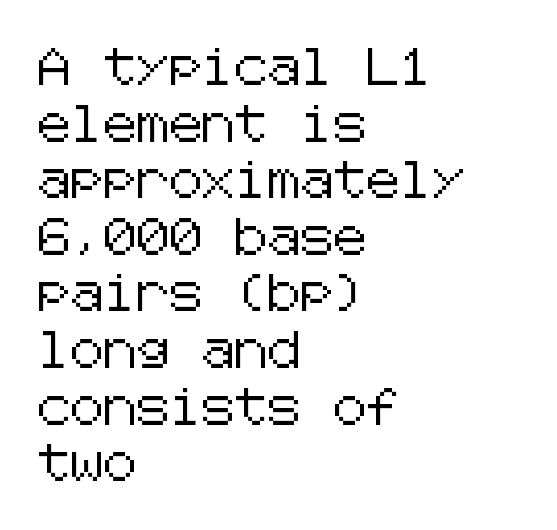
{"serif": "no", "italic": "no", "width": "normal", "stroke_contrast": "low", "x_height": "medium", "underline": "no", "align": "left", "line_spacing": "normal", "line_spacing_ratio": 1.53, "letter_spacing": "normal", "letter_spacing_em": 0.0, "glyph_px": 37}
